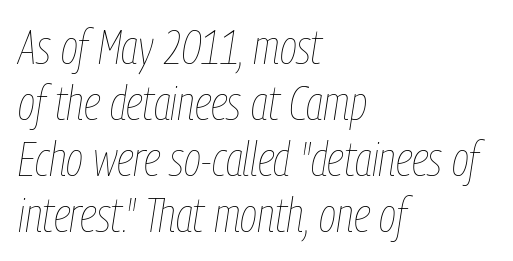
Q: Is the text bold? A: No.
Q: Is the text italic (slanted)? A: Yes, it leans right by about 9 degrees.
Q: Is the text underlined? A: No.
Q: How is the paragraph aligned? A: Left-aligned.
Q: Is the spacing between letters normal or unusually wide? A: Normal.
Q: Width (condensed, normal, or wide)? A: Condensed.
Q: Stroke contrast? A: Low.
Q: x-height? A: Medium.
Q: Monospaced? A: No.
